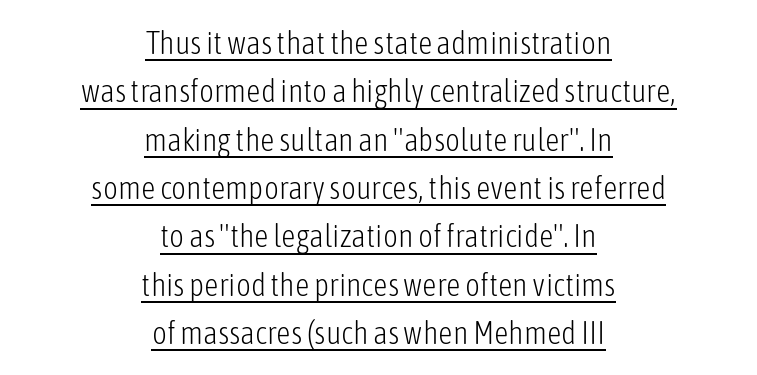
The letters advance in unequal steps, a hallmark of proportional type. These lines sit exactly where default settings would place them. A typesetter would call this zero additional tracking. These lines are centered, leaving both edges ragged. Note: no serifs on the glyphs. The strokes are not fattened; the text isn't bold.
